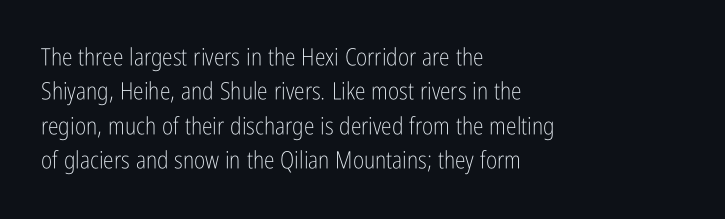
Vertical stems look standard width or narrower in stroke. Default kerning and tracking; the words read as compact shapes. These lines are set flush left with a ragged right edge. The baseline area is clear.
